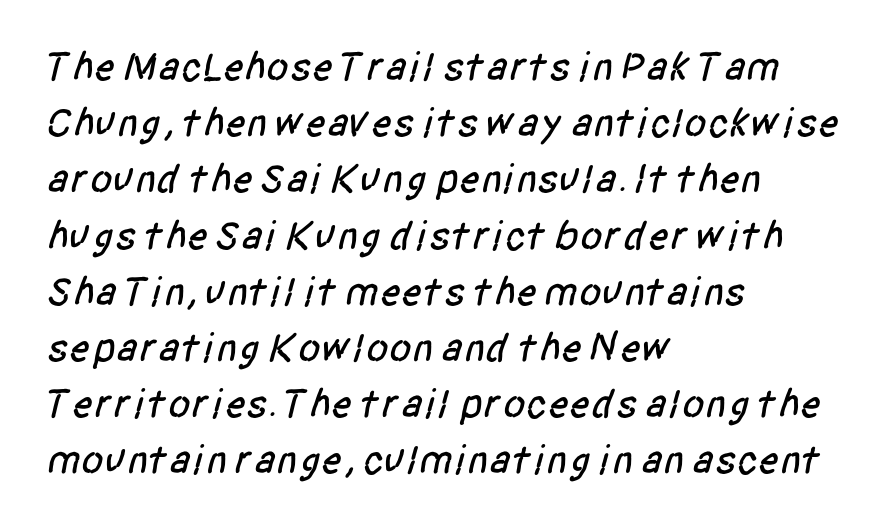
The image shows 41 px condensed sans-serif type; set left-aligned, normal line spacing (1.37x), normal letter spacing, not underlined; low stroke contrast and a large x-height.
